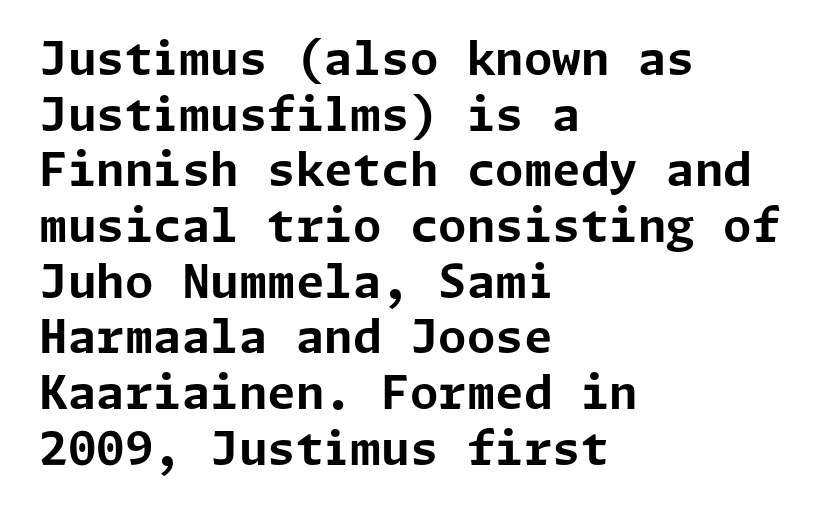
Typographically, this falls in the sans-serif category. The paragraph shown leans on its left margin. Standard letterfit; no display-style spreading of the glyphs. Strokes here are thick enough to call this a true bold. The space beneath each line is pristine and unruled.
